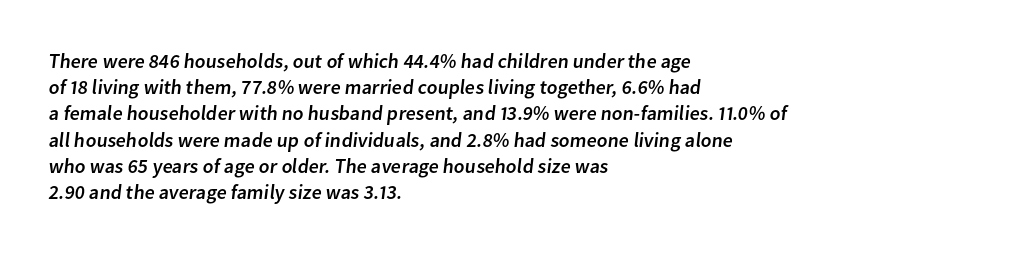
Interline gaps are of average width in this sample. Students, note that the glyphs here touch the page at normal intervals. The lines are quadded left. A clean baseline with only descenders dipping below it.
